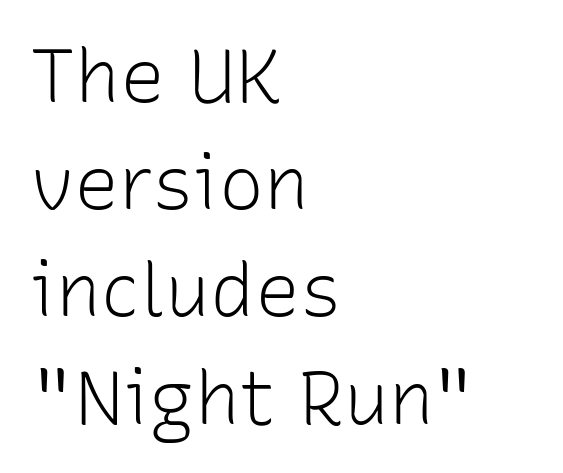
The image shows 75 px light sans-serif type, upright; set left-aligned, normal line spacing (1.43x), normal letter spacing, not underlined; low stroke contrast and a medium x-height.
